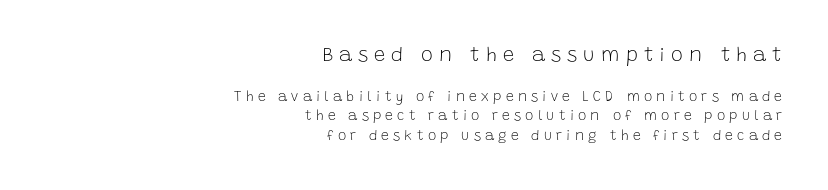
Q: Is the text bold? A: No.
Q: Is the text italic (slanted)? A: No, it is upright.
Q: Is the text underlined? A: No.
Q: How is the paragraph aligned? A: Right-aligned.
Q: Is the spacing between letters normal or unusually wide? A: Unusually wide.
Q: Is the spacing between lines tight, normal or loose? A: Normal.
Q: Which block of text is set in a larger size, the first (top) or the second (bottom)? A: The first (top) one.
